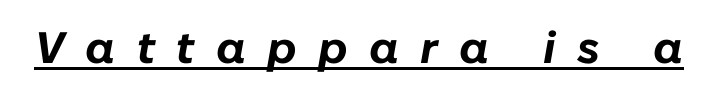
This is underlined copy, the kind a proofreader might mark for attention. Set as a true bold cut, around the 700 mark. Is the letter spacing exaggerated? Yes — the characters are pushed far apart. These lines are rendered in a variable-pitch font.
